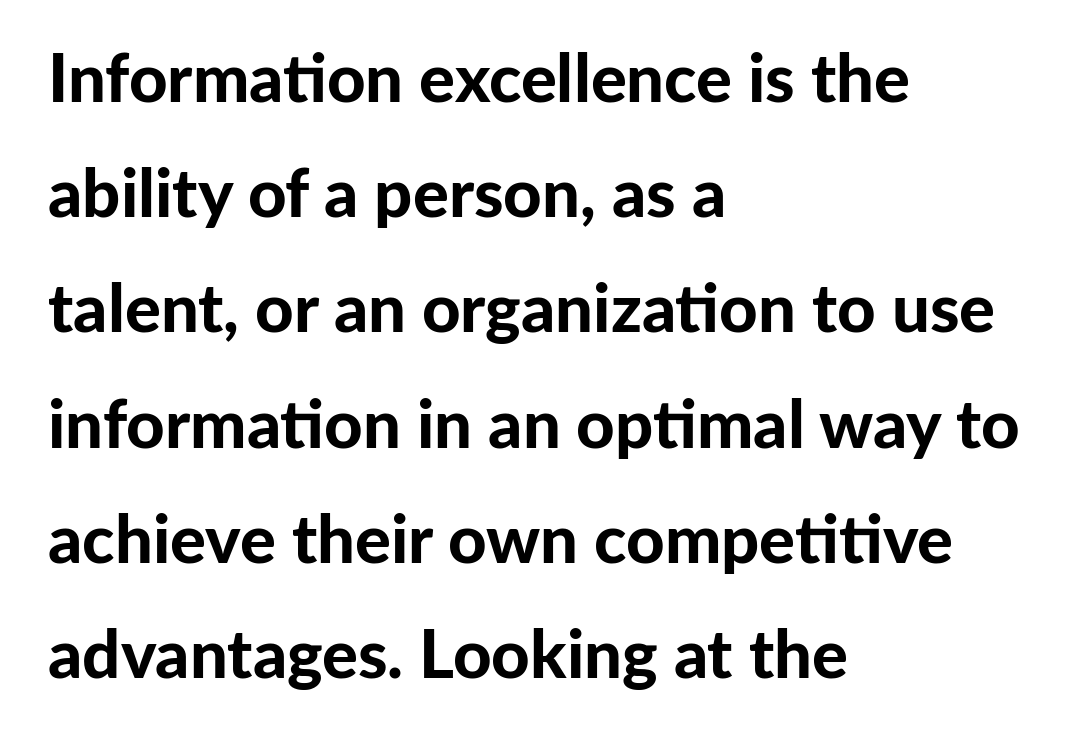
{"serif": "no", "italic": "no", "bold": "yes", "weight": "bold", "width": "normal", "stroke_contrast": "low", "x_height": "medium", "monospaced": "no", "underline": "no", "align": "left", "line_spacing_ratio": 1.72, "letter_spacing": "normal", "letter_spacing_em": 0.0, "glyph_px": 67}
